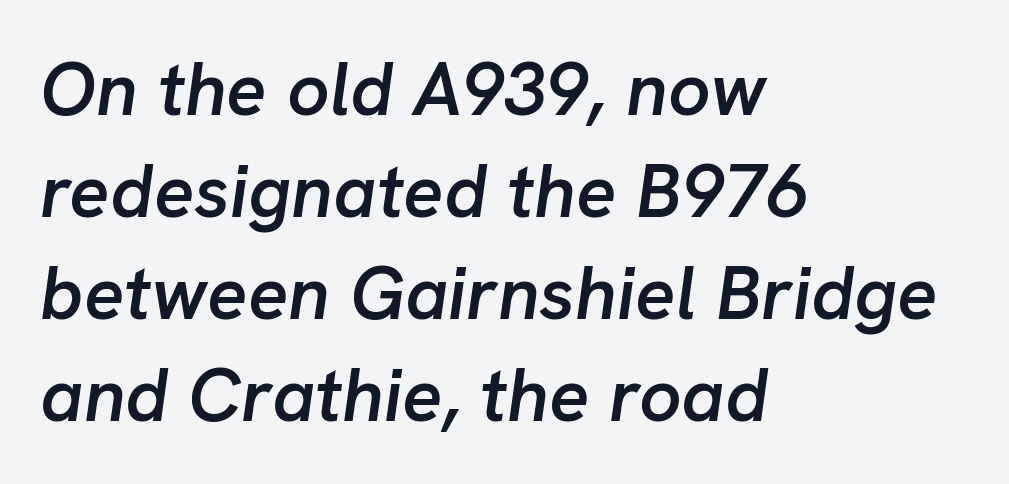
Does the leading feel generous? No, just average. The line texture is even and compact thanks to regular tracking. Weight: semibold (demi). The passage is arranged the way most books set body copy — flush left. Has an underline been added? It has not.
